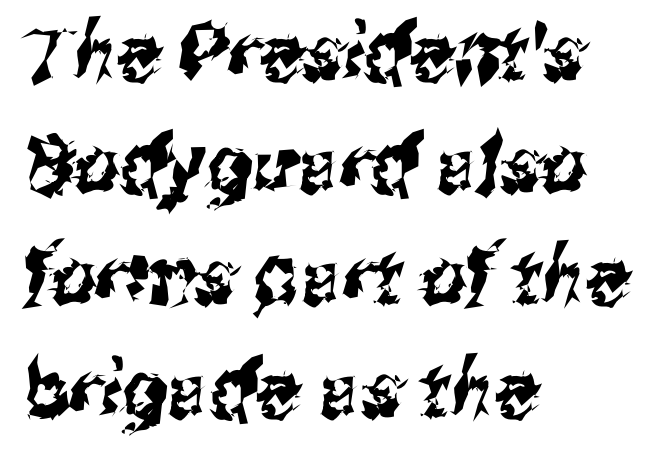
Here the glyphs are tracked normally, forming tight word shapes. The characters display no serif detailing; their extremities are plain. The passage shown is typed in a proportional face where columns would drift. A student would call this left alignment; a typographer would say flush left, rag right. This block has exactly the height ordinary leading produces.
